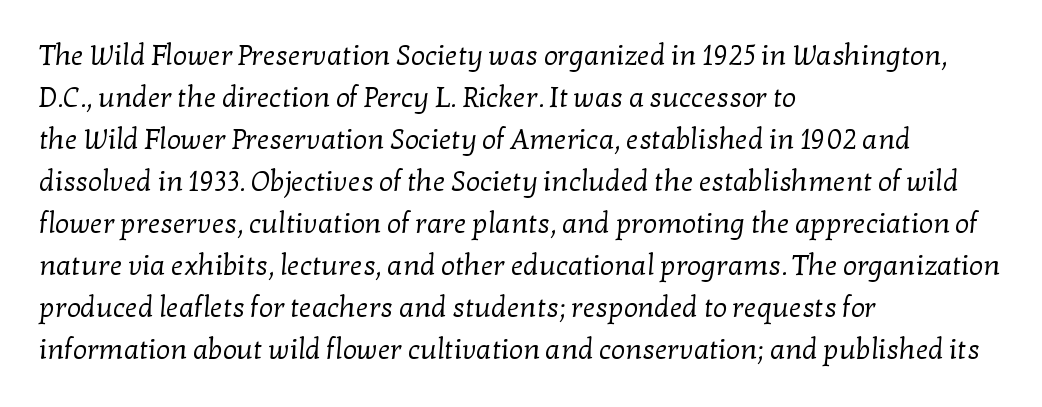
{"serif": "yes", "bold": "no", "weight": "regular", "width": "normal", "stroke_contrast": "low", "x_height": "medium", "monospaced": "no", "underline": "no", "align": "left", "line_spacing": "normal", "line_spacing_ratio": 1.5, "letter_spacing": "normal", "letter_spacing_em": 0.0, "glyph_px": 28}
